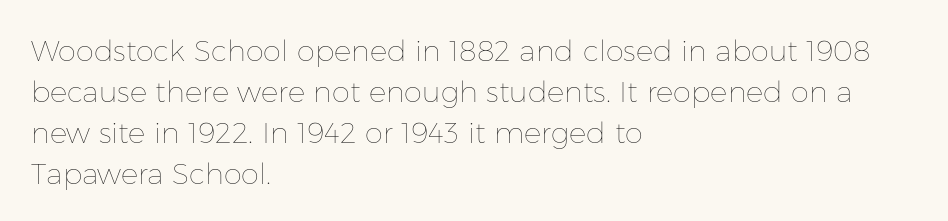
Q: Is the text bold? A: No.
Q: Is the text italic (slanted)? A: No, it is upright.
Q: Is the text underlined? A: No.
Q: How is the paragraph aligned? A: Left-aligned.
Q: Is the spacing between letters normal or unusually wide? A: Normal.
Q: Is the spacing between lines tight, normal or loose? A: Normal.
Q: Width (condensed, normal, or wide)? A: Normal.
Q: Stroke contrast? A: Low.
Q: x-height? A: Medium.
Q: Monospaced? A: No.
